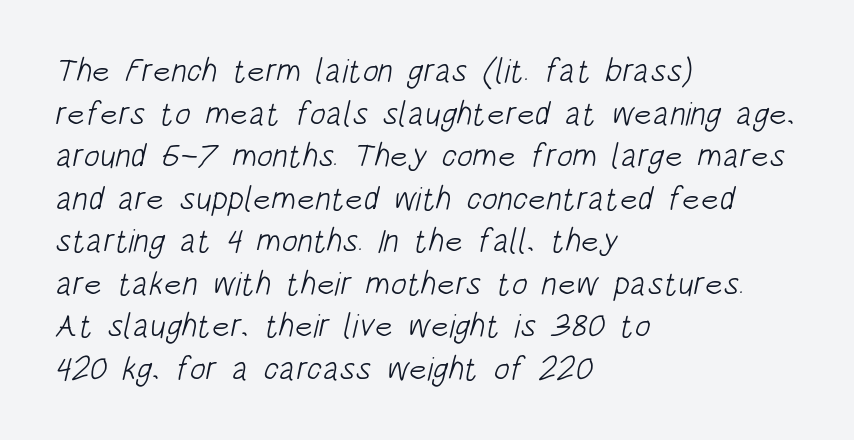
Only glyphs here, with clear space below each row. Are there feet on the stems? There aren't — it's a sans. The text block is weighted toward the left margin, trailing off unevenly rightward. A typesetter would call this zero additional tracking. No letter is thick-stroked: the sample isn't bold.
